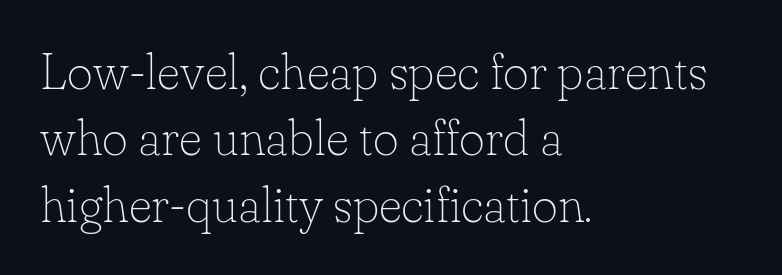
The image shows 50 px thin serif type, upright; set left-aligned, normal line spacing (1.33x), normal letter spacing, not underlined; low stroke contrast and a small x-height.
